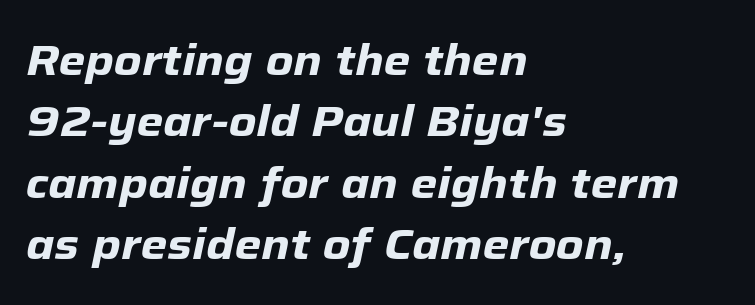
{"italic": "yes", "lean": "right", "slant_degrees": 12, "bold": "yes", "weight": "heavy", "width": "normal", "stroke_contrast": "low", "x_height": "medium", "monospaced": "no", "underline": "no", "align": "left", "line_spacing": "normal", "line_spacing_ratio": 1.43, "letter_spacing": "normal", "letter_spacing_em": 0.0, "glyph_px": 43}
